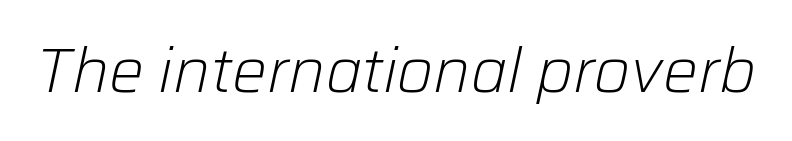
The image shows 62 px light type, italic (leaning right); set normal letter spacing, not underlined; low stroke contrast and a medium x-height.
